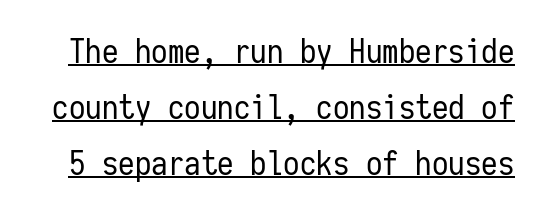
{"serif": "no", "italic": "no", "bold": "no", "weight": "regular", "width": "condensed", "stroke_contrast": "low", "x_height": "medium", "monospaced": "yes", "underline": "yes", "line_spacing": "normal", "line_spacing_ratio": 1.69, "letter_spacing": "normal", "letter_spacing_em": 0.0, "glyph_px": 33}
